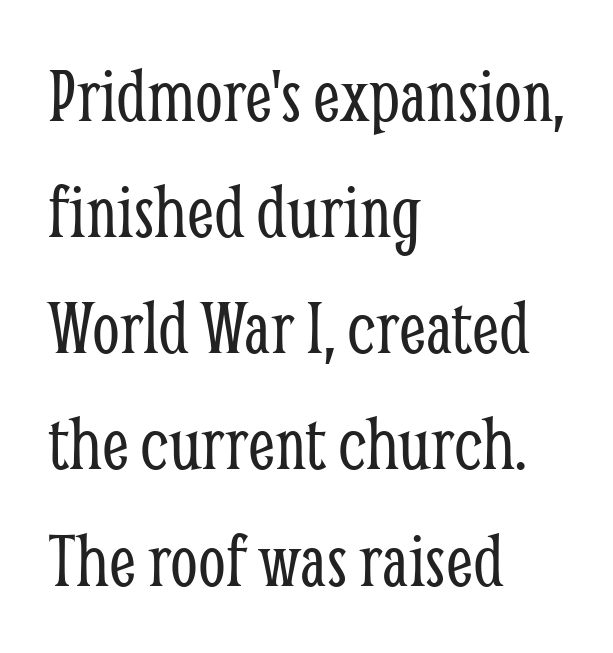
Q: Is the text bold? A: No.
Q: Is the text italic (slanted)? A: No, it is upright.
Q: Is the typeface a serif or a sans-serif typeface? A: Serif.
Q: Is the text underlined? A: No.
Q: How is the paragraph aligned? A: Left-aligned.
Q: Is the spacing between letters normal or unusually wide? A: Normal.
Q: Is the spacing between lines tight, normal or loose? A: Normal.
Q: Width (condensed, normal, or wide)? A: Condensed.
Q: Stroke contrast? A: Low.
Q: x-height? A: Medium.
Q: Monospaced? A: No.
